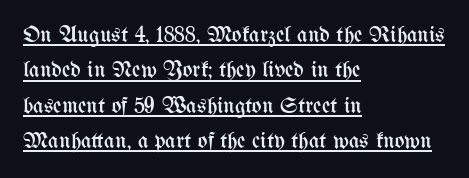
Q: Is the text bold? A: No.
Q: Is the text italic (slanted)? A: No, it is upright.
Q: Is the text underlined? A: Yes.
Q: How is the paragraph aligned? A: Left-aligned.
Q: Is the spacing between letters normal or unusually wide? A: Normal.
Q: Is the spacing between lines tight, normal or loose? A: Normal.
